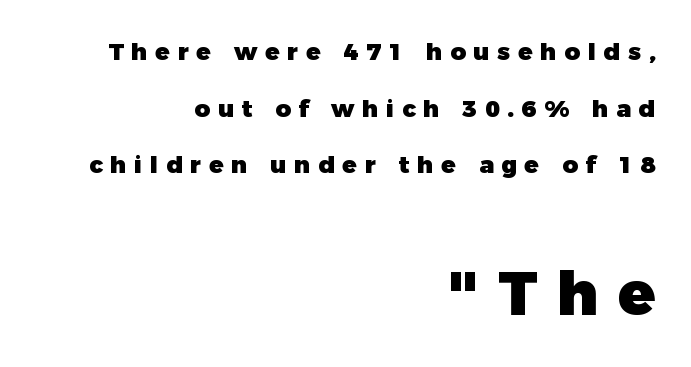
{"serif": "no", "italic": "no", "bold": "yes", "weight": "heavy", "width": "normal", "stroke_contrast": "low", "x_height": "medium", "monospaced": "no", "underline": "no", "align": "right", "line_spacing": "loose", "line_spacing_ratio": 2.36, "letter_spacing": "wide", "letter_spacing_em": 0.32, "larger_block": "second", "size_ratio": 2.54, "glyph_px": 61}
